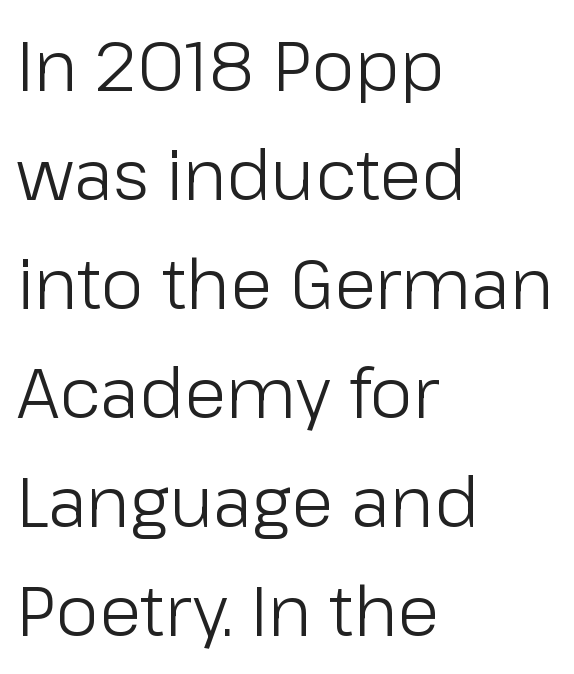
Q: Is the text bold? A: No.
Q: Is the text italic (slanted)? A: No, it is upright.
Q: Is the typeface a serif or a sans-serif typeface? A: Sans-serif.
Q: Is the text underlined? A: No.
Q: How is the paragraph aligned? A: Left-aligned.
Q: Is the spacing between letters normal or unusually wide? A: Normal.
Q: Is the spacing between lines tight, normal or loose? A: Normal.
Q: Width (condensed, normal, or wide)? A: Normal.
Q: Stroke contrast? A: Low.
Q: x-height? A: Medium.
Q: Monospaced? A: No.
